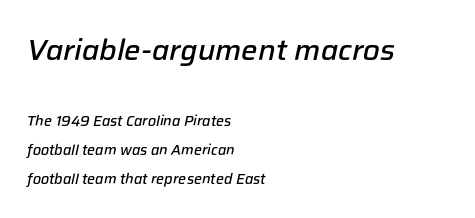
{"italic": "yes", "lean": "right", "slant_degrees": 12, "bold": "semi", "weight": "semibold", "width": "normal", "stroke_contrast": "low", "x_height": "medium", "monospaced": "no", "underline": "no", "align": "left", "line_spacing": "loose", "line_spacing_ratio": 2.06, "letter_spacing": "normal", "letter_spacing_em": 0.0, "larger_block": "first", "size_ratio": 2.07, "glyph_px": 29}
